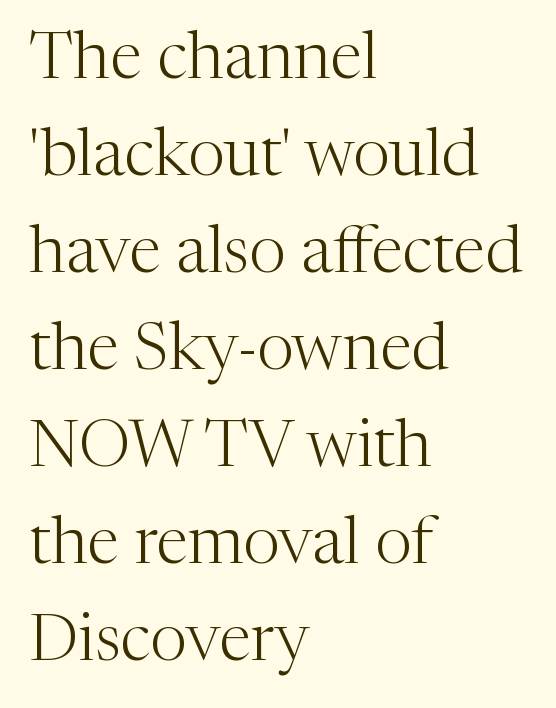
Q: Is the text bold? A: No.
Q: Is the text italic (slanted)? A: No, it is upright.
Q: Is the typeface a serif or a sans-serif typeface? A: Serif.
Q: Is the text underlined? A: No.
Q: How is the paragraph aligned? A: Left-aligned.
Q: Is the spacing between letters normal or unusually wide? A: Normal.
Q: Is the spacing between lines tight, normal or loose? A: Normal.
Q: Width (condensed, normal, or wide)? A: Normal.
Q: Stroke contrast? A: Medium.
Q: x-height? A: Medium.
Q: Monospaced? A: No.
